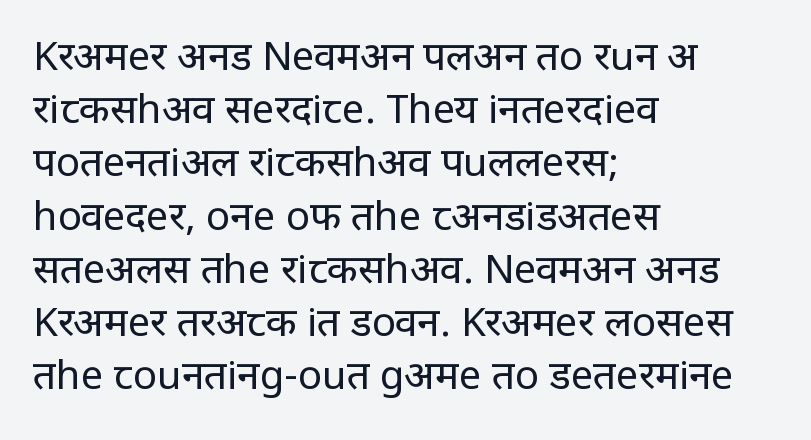
Q: Is the text bold? A: No.
Q: Is the text italic (slanted)? A: No, it is upright.
Q: Is the typeface a serif or a sans-serif typeface? A: Sans-serif.
Q: Is the text underlined? A: No.
Q: How is the paragraph aligned? A: Left-aligned.
Q: Is the spacing between letters normal or unusually wide? A: Normal.
Q: Is the spacing between lines tight, normal or loose? A: Normal.
Q: Width (condensed, normal, or wide)? A: Condensed.
Q: Stroke contrast? A: Low.
Q: x-height? A: Large.
Q: Monospaced? A: No.
